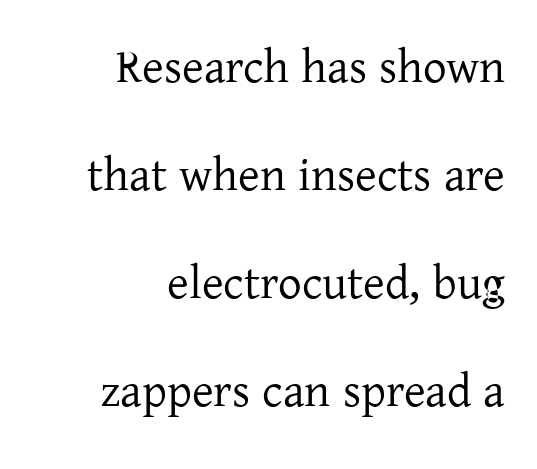
In terms of letterform style, serifs are clearly present. Varying glyph widths throughout — classic text-font behaviour. Italic: no, the glyphs are upright roman. This sample uses plain, unmodified letter spacing. Underlining? Definitely not there.
